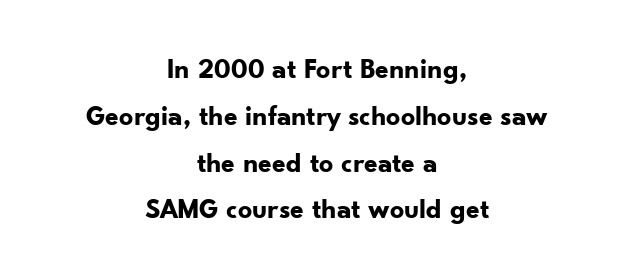
Underline: absent. A typesetter would call this zero additional tracking. The designer left line spacing at the default. A typesetter would call this proportional, since set widths differ per character.
